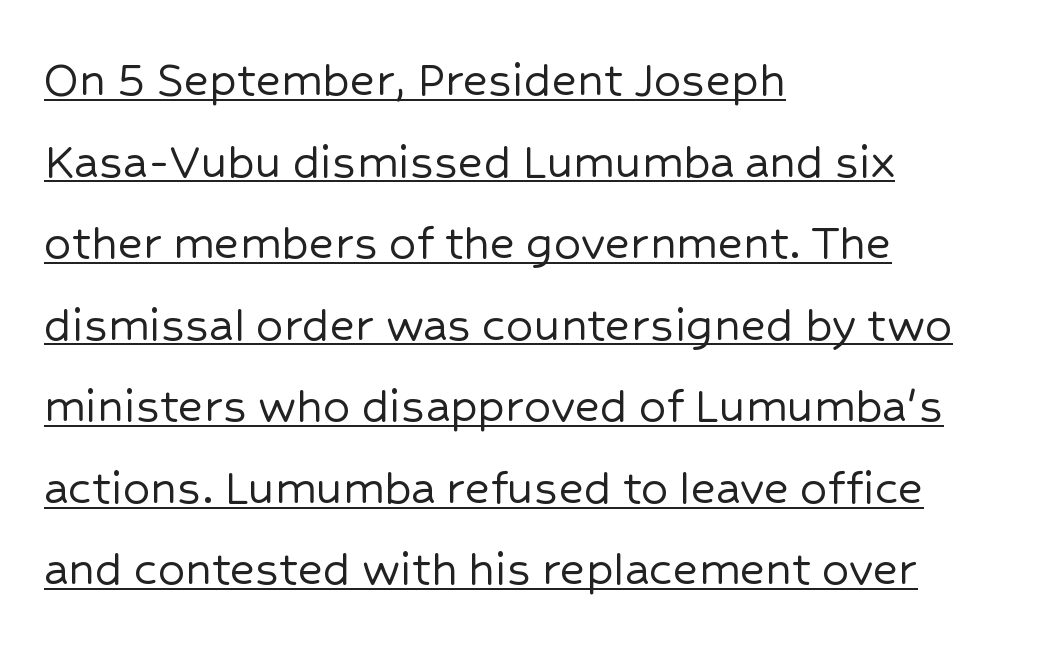
Like a heading marked for emphasis, these lines bear an underscore. A classic flush-left, rag-right setting is used for this passage. The font's upright variant was chosen for this text. Students, observe: this is what conventionally led text looks like. The text was rendered using a sans face with plain stroke endings. Think of a printed novel: that variable character pitch is what you see here.
